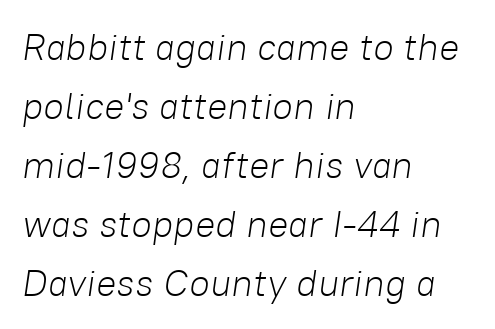
The image shows 38 px light type, italic (leaning right); set left-aligned, normal line spacing (1.55x), normal letter spacing, not underlined; low stroke contrast and a medium x-height.
